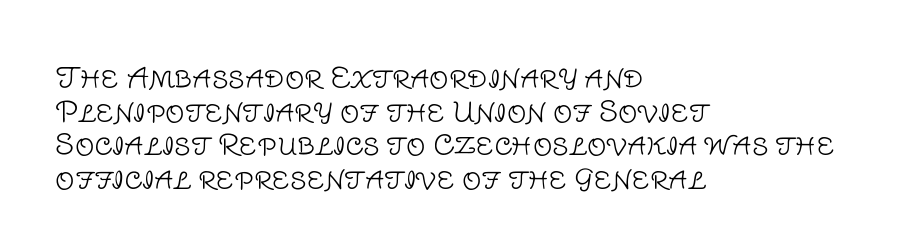
The image shows 27 px text type; set left-aligned, normal line spacing (1.25x), normal letter spacing, not underlined.
